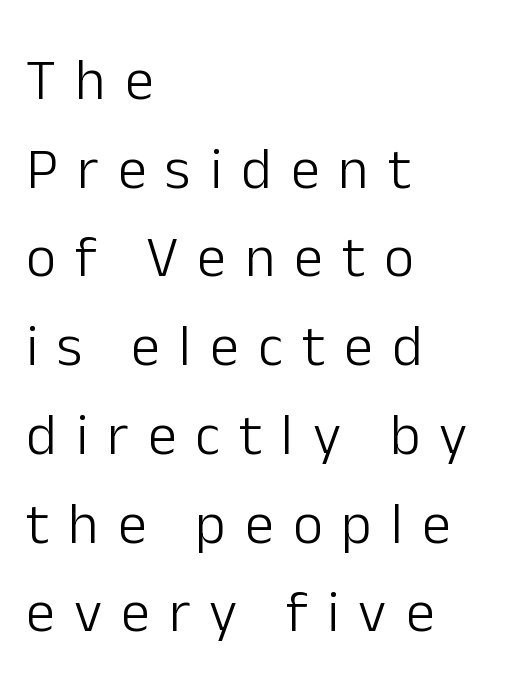
When letters stand straight like this, we call the style roman or upright. One glance says typical: line gaps are just what's usual. Think standard paragraph weight, or any step lighter than that. Letter spacing: wide.
